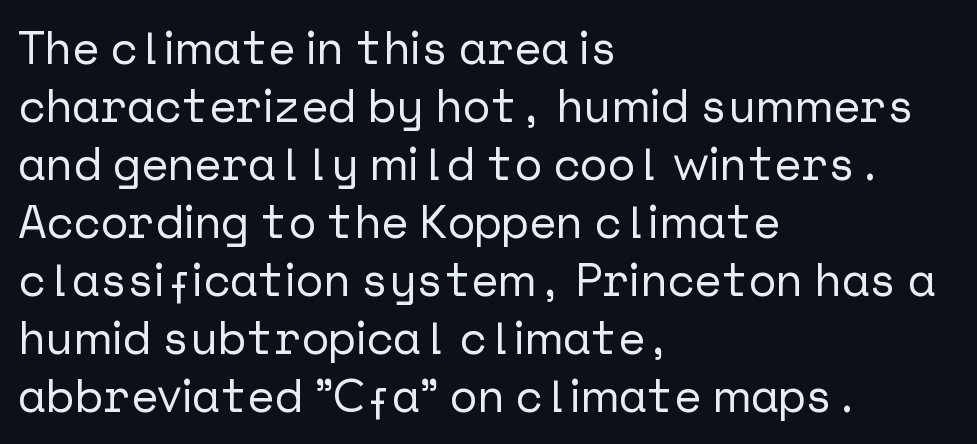
The image shows 46 px sans-serif type, upright; set left-aligned, normal line spacing (1.26x), normal letter spacing, not underlined; low stroke contrast and a medium x-height.
